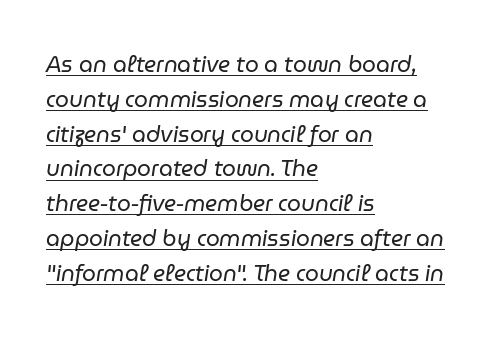
{"italic": "yes", "lean": "right", "slant_degrees": 9, "bold": "no", "underline": "yes", "align": "left", "line_spacing": "normal", "line_spacing_ratio": 1.58, "letter_spacing": "normal", "letter_spacing_em": 0.0, "glyph_px": 22}
